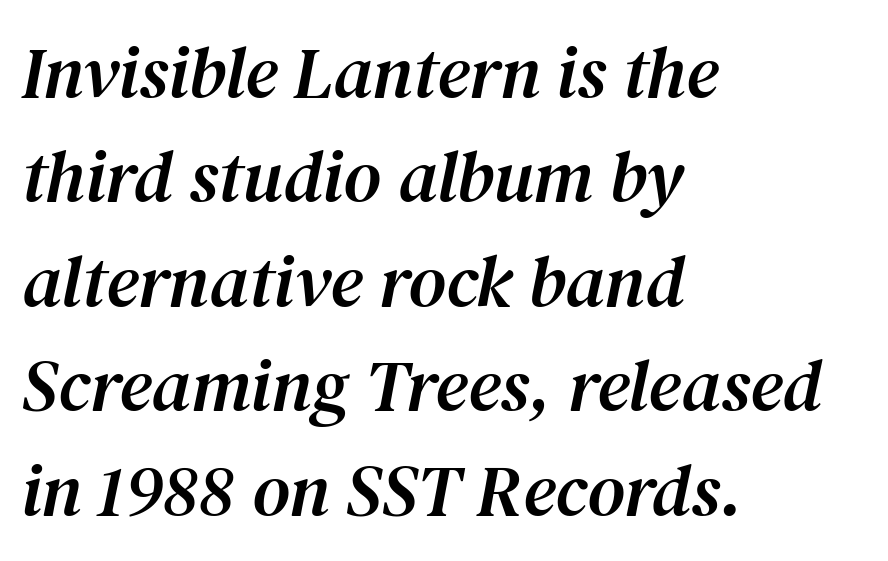
{"serif": "yes", "italic": "yes", "lean": "right", "slant_degrees": 12, "width": "normal", "stroke_contrast": "medium", "x_height": "medium", "monospaced": "no", "underline": "no", "align": "left", "line_spacing": "normal", "line_spacing_ratio": 1.43, "letter_spacing": "normal", "letter_spacing_em": 0.0, "glyph_px": 73}
